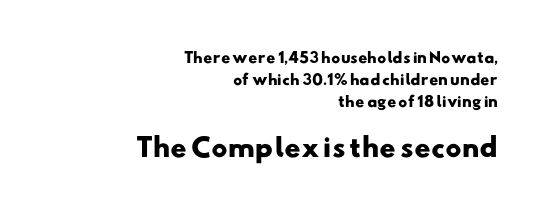
Q: Is the text bold? A: Yes.
Q: Is the text underlined? A: No.
Q: How is the paragraph aligned? A: Right-aligned.
Q: Is the spacing between letters normal or unusually wide? A: Normal.
Q: Is the spacing between lines tight, normal or loose? A: Normal.
Q: Which block of text is set in a larger size, the first (top) or the second (bottom)? A: The second (bottom) one.
